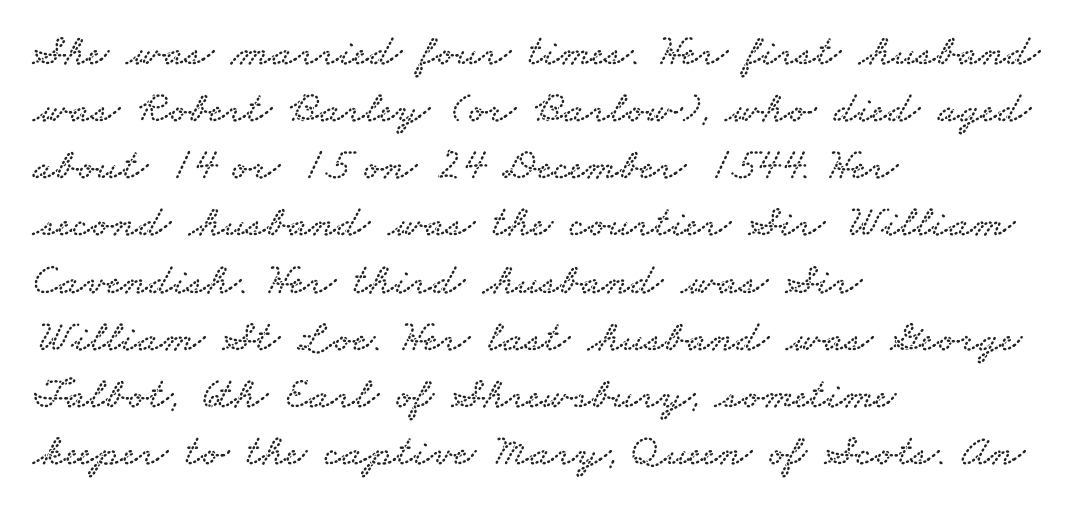
{"width": "wide", "stroke_contrast": "low", "x_height": "small", "monospaced": "no", "underline": "no", "align": "left", "line_spacing": "normal", "line_spacing_ratio": 1.27, "letter_spacing": "normal", "letter_spacing_em": 0.0, "glyph_px": 45}
